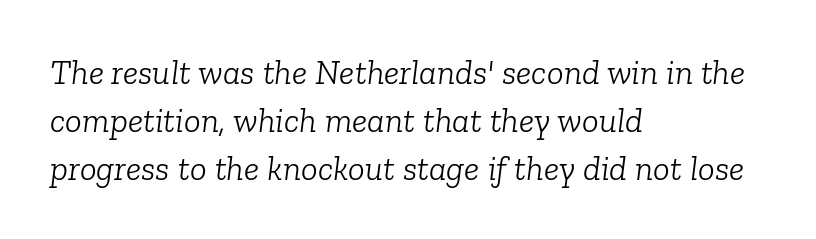
Every row of glyphs begins at an identical x-position on the left. The space beneath each line is pristine and unruled. Serif or sans? Serif — the stroke terminals have little feet. Heaviness? Minimal to ordinary, like unemphasized prose. There's an unmistakable incline to the writing here. This sample has the flowing, uneven cadence of proportional lettering.
